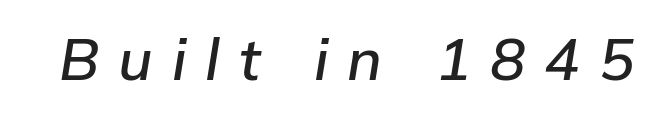
Varying glyph widths throughout — classic text-font behaviour. Letter spacing: wide. A typesetter would mark this as italic. The strip under each line holds only bare page.
